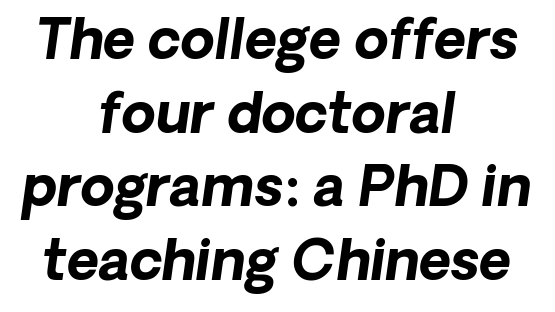
The image shows 55 px bold sans-serif type; set centered, normal line spacing (1.34x), normal letter spacing, not underlined; low stroke contrast and a medium x-height.
